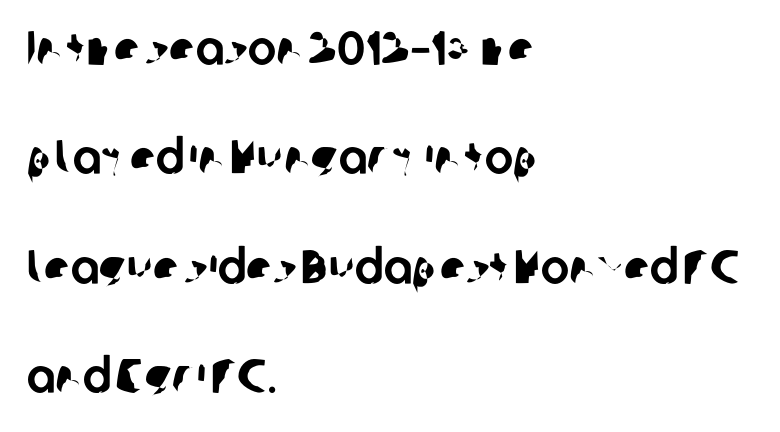
To sum up the face: it is a sans, with no serifs. Between one letter and the next there's only the usual sliver of space. Leading: increased. Rule under the text: the space is simply empty. Notice how the passage keeps a crisp vertical edge on the left only. Varying glyph widths throughout — classic text-font behaviour.
